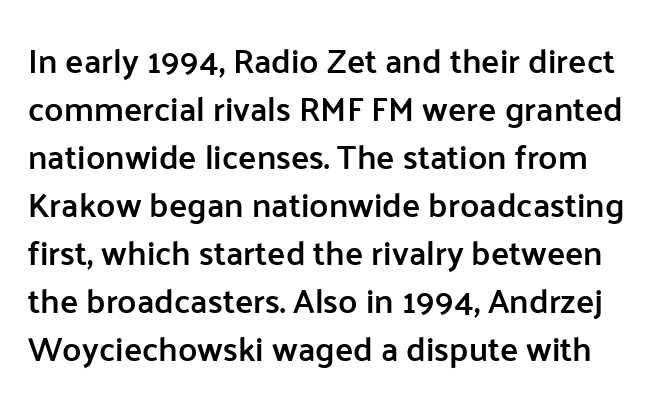
Q: Is the text bold? A: Semi-bold.
Q: Is the text italic (slanted)? A: No, it is upright.
Q: Is the typeface a serif or a sans-serif typeface? A: Sans-serif.
Q: Is the text underlined? A: No.
Q: Is the spacing between letters normal or unusually wide? A: Normal.
Q: Is the spacing between lines tight, normal or loose? A: Normal.
Q: Width (condensed, normal, or wide)? A: Normal.
Q: Stroke contrast? A: Low.
Q: x-height? A: Medium.
Q: Monospaced? A: No.
